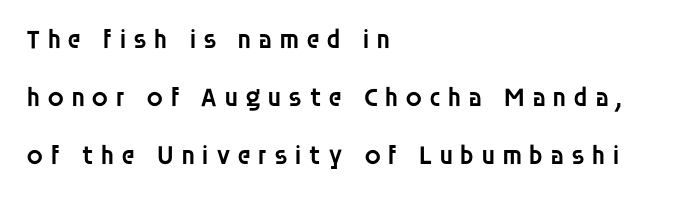
Q: Is the text bold? A: Semi-bold.
Q: Is the text italic (slanted)? A: No, it is upright.
Q: Is the text underlined? A: No.
Q: How is the paragraph aligned? A: Left-aligned.
Q: Is the spacing between letters normal or unusually wide? A: Unusually wide.
Q: Is the spacing between lines tight, normal or loose? A: Loose.
